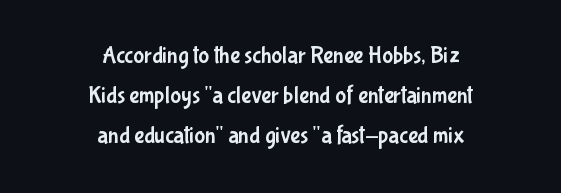
Quick note: underline off. Quick note: not italic, upright. The letterforms sit shoulder to shoulder at normal distance. Caption: multi-line text, centered on the measure.
